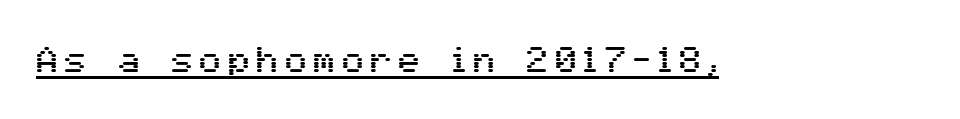
{"serif": "no", "italic": "no", "width": "normal", "stroke_contrast": "medium", "x_height": "medium", "monospaced": "no", "underline": "yes", "glyph_px": 36}
